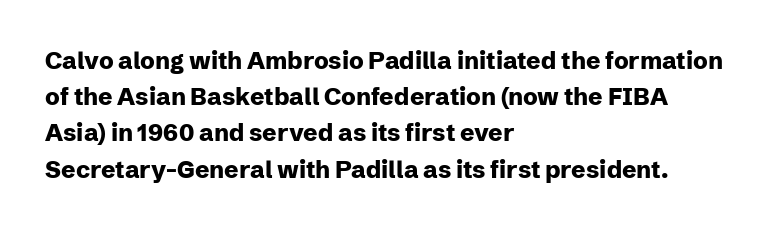
The image shows 24 px bold type, upright; set left-aligned, normal line spacing (1.51x), normal letter spacing, not underlined.
